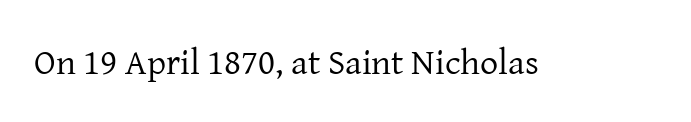
The image shows 36 px regular-weight serif type, upright; set normal letter spacing, not underlined; low stroke contrast and a medium x-height.
